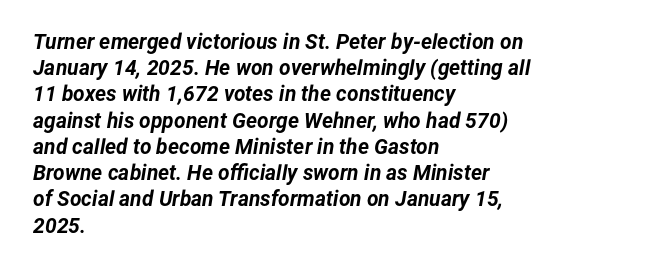
The image shows 21 px bold type, italic (leaning right); set left-aligned, normal line spacing (1.25x), normal letter spacing, not underlined.
